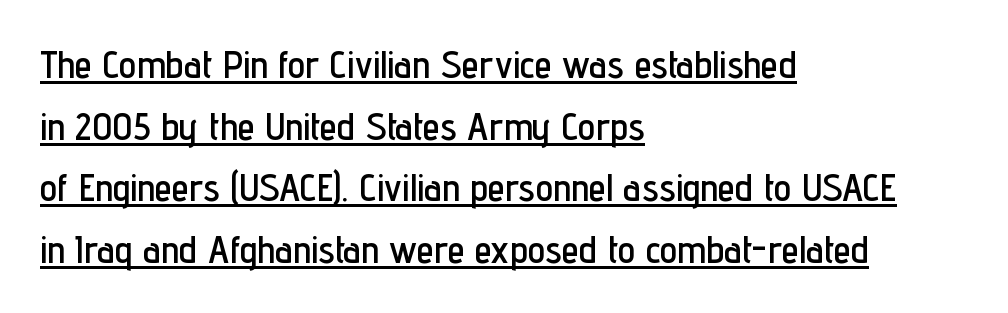
Q: Is the text italic (slanted)? A: No, it is upright.
Q: Is the typeface a serif or a sans-serif typeface? A: Sans-serif.
Q: Is the text underlined? A: Yes.
Q: How is the paragraph aligned? A: Left-aligned.
Q: Is the spacing between letters normal or unusually wide? A: Normal.
Q: Is the spacing between lines tight, normal or loose? A: Normal.
Q: Width (condensed, normal, or wide)? A: Condensed.
Q: Stroke contrast? A: Low.
Q: x-height? A: Medium.
Q: Monospaced? A: No.
